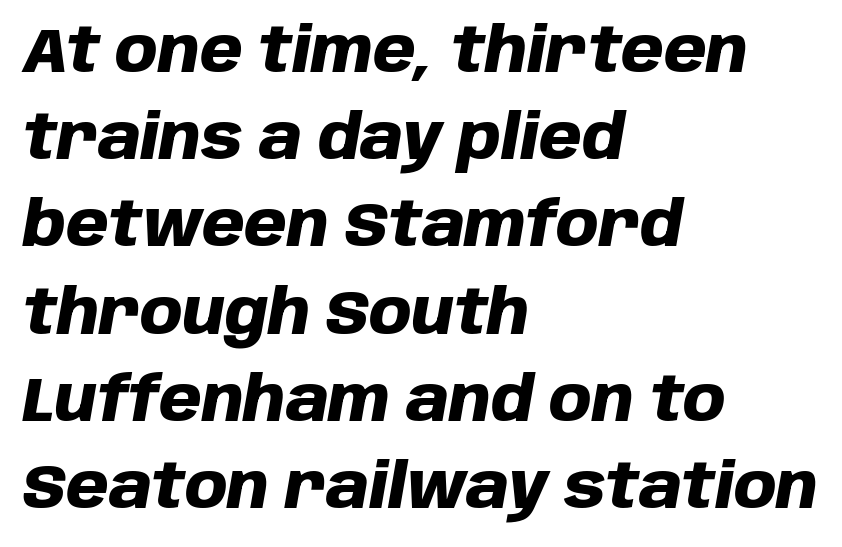
The image shows 61 px heavy type, italic (leaning right); set left-aligned, normal line spacing (1.43x), normal letter spacing, not underlined; low stroke contrast and a large x-height.
